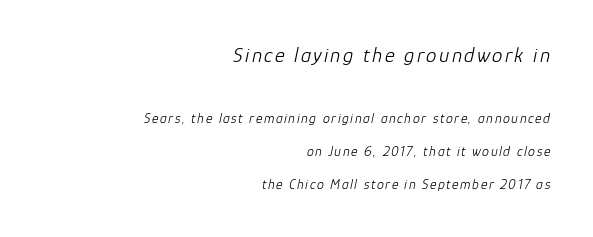
{"italic": "yes", "lean": "right", "slant_degrees": 12, "bold": "no", "underline": "no", "align": "right", "line_spacing": "loose", "line_spacing_ratio": 2.38, "larger_block": "first", "size_ratio": 1.5, "glyph_px": 21}
